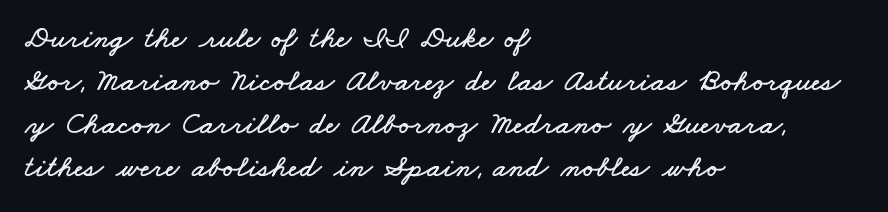
Q: Is the text underlined? A: No.
Q: How is the paragraph aligned? A: Left-aligned.
Q: Is the spacing between letters normal or unusually wide? A: Normal.
Q: Is the spacing between lines tight, normal or loose? A: Normal.
Q: Width (condensed, normal, or wide)? A: Wide.
Q: Stroke contrast? A: Low.
Q: x-height? A: Small.
Q: Monospaced? A: No.
